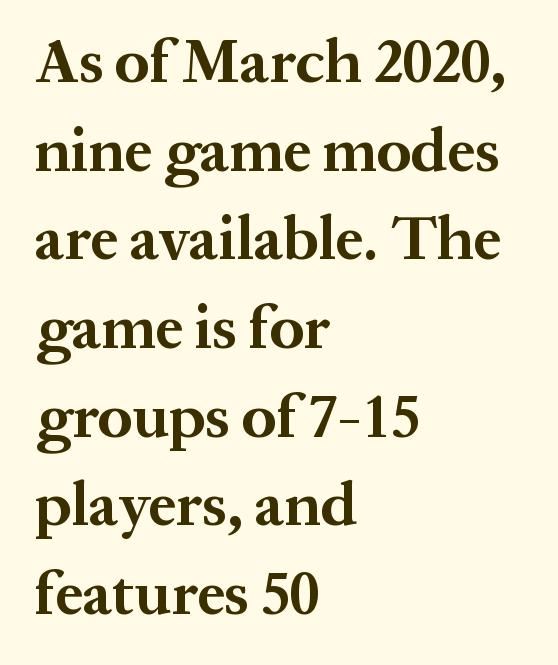
Vertically, the passage feels balanced, rows spaced as you'd expect. The typeface chosen for these lines features serifs. The typesetting leans heavy: a genuine bold. The string is rendered with underlining switched off.
